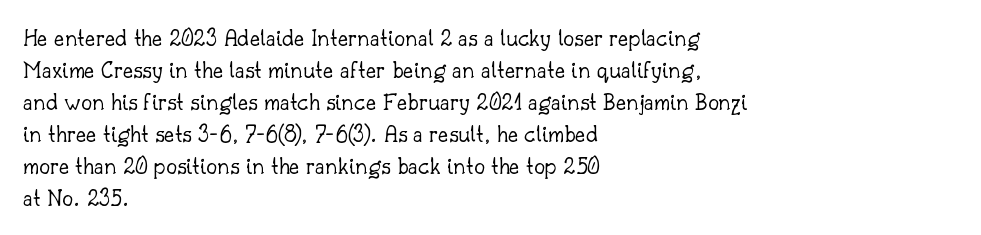
The image shows 25 px text type, upright; set left-aligned, normal line spacing (1.28x), normal letter spacing, not underlined.
